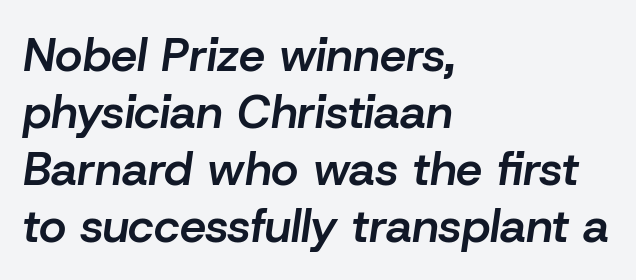
This rendering leaves character spacing at its baseline value. In terms of weight, the rendering is demibold, just under bold. Check the space under the baseline: it is left empty. Quick note: italic. The passage shown is typed in a proportional face where columns would drift.
